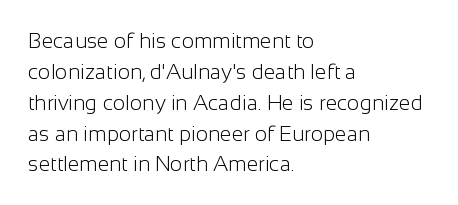
If you drew a line through each stem, it would be perfectly vertical. Leftover space on each line is placed entirely after the last word. The vertical gap from one line to the next is medium. The specimen omits any rule beneath the text block's lines.
